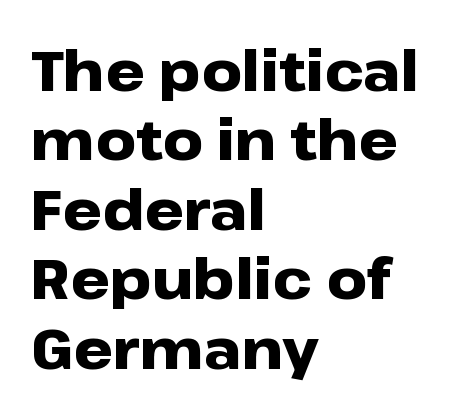
{"serif": "no", "italic": "no", "bold": "yes", "weight": "heavy", "width": "wide", "stroke_contrast": "low", "x_height": "medium", "monospaced": "no", "underline": "no", "align": "left", "line_spacing_ratio": 1.24, "letter_spacing": "normal", "letter_spacing_em": 0.0, "glyph_px": 56}
